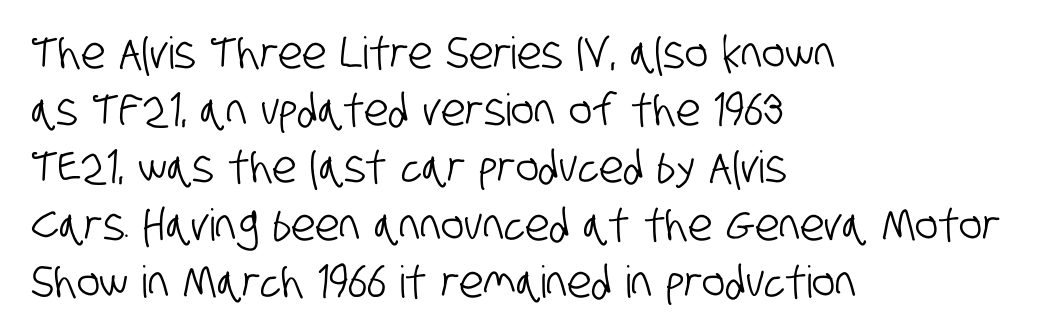
The image shows 44 px condensed sans-serif type; set left-aligned, normal line spacing (1.3x), normal letter spacing, not underlined; low stroke contrast and a large x-height.
